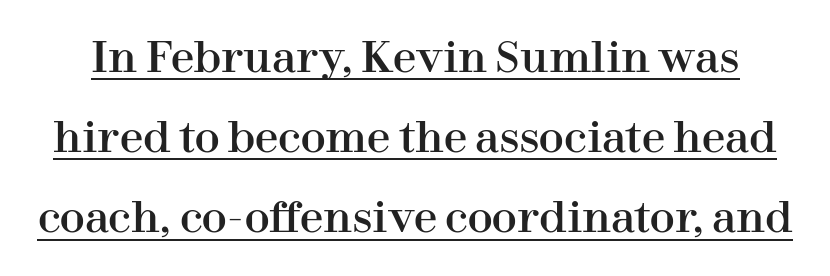
Q: Is the text italic (slanted)? A: No, it is upright.
Q: Is the typeface a serif or a sans-serif typeface? A: Serif.
Q: Is the text underlined? A: Yes.
Q: Is the spacing between letters normal or unusually wide? A: Normal.
Q: Is the spacing between lines tight, normal or loose? A: Loose.
Q: Width (condensed, normal, or wide)? A: Normal.
Q: Stroke contrast? A: High.
Q: x-height? A: Medium.
Q: Monospaced? A: No.
